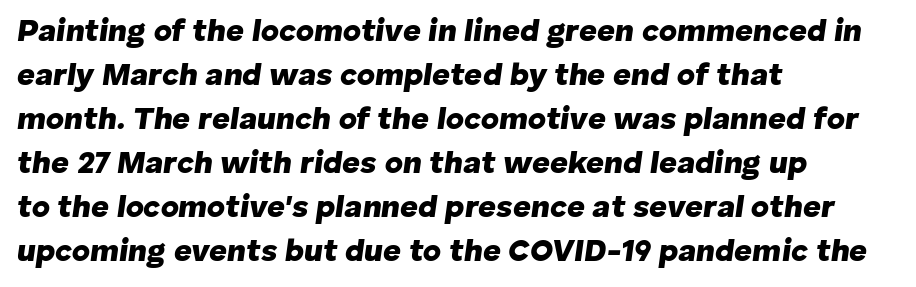
Q: Is the text bold? A: Yes.
Q: Is the text italic (slanted)? A: Yes, it leans right by about 8 degrees.
Q: Is the text underlined? A: No.
Q: How is the paragraph aligned? A: Left-aligned.
Q: Is the spacing between letters normal or unusually wide? A: Normal.
Q: Is the spacing between lines tight, normal or loose? A: Normal.
Q: Width (condensed, normal, or wide)? A: Normal.
Q: Stroke contrast? A: Low.
Q: x-height? A: Medium.
Q: Monospaced? A: No.
